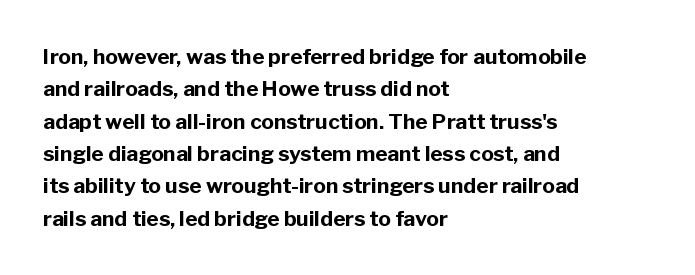
{"italic": "no", "bold": "yes", "underline": "no", "align": "left", "line_spacing": "normal", "line_spacing_ratio": 1.54, "letter_spacing": "normal", "letter_spacing_em": 0.0, "glyph_px": 21}
